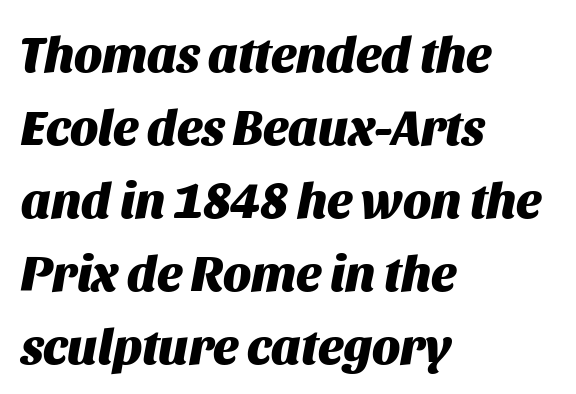
The passage shown is not underscored anywhere. Compared with typical body copy, the letter spacing here is the same. The vertical gap from one line to the next is medium. Character widths vary here, with narrow letters taking less room than wide ones.
